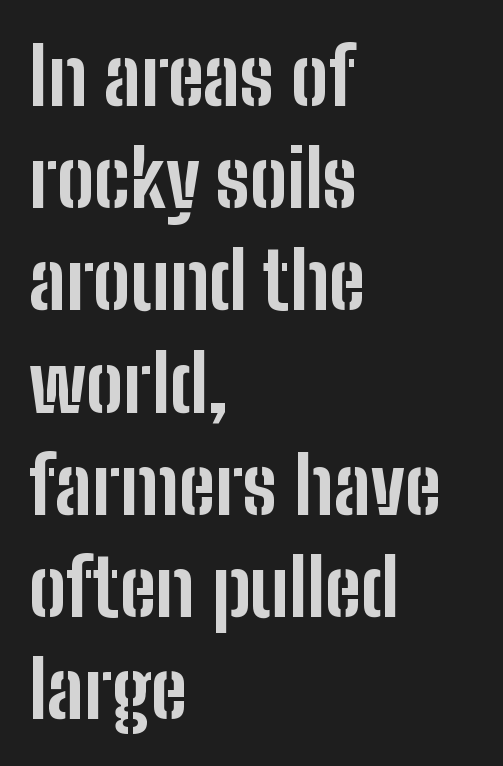
The image shows 78 px bold, condensed sans-serif type, upright; set left-aligned, normal line spacing (1.31x), normal letter spacing, not underlined; low stroke contrast and a medium x-height.
